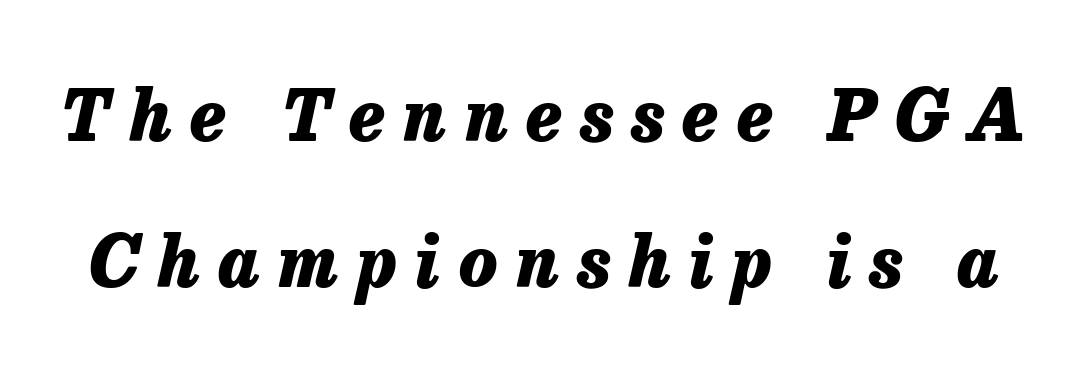
Q: Is the text bold? A: Yes.
Q: Is the text italic (slanted)? A: Yes, it leans right by about 13 degrees.
Q: Is the text underlined? A: No.
Q: Is the spacing between letters normal or unusually wide? A: Unusually wide.
Q: Is the spacing between lines tight, normal or loose? A: Loose.
Q: Width (condensed, normal, or wide)? A: Normal.
Q: Stroke contrast? A: Low.
Q: x-height? A: Medium.
Q: Monospaced? A: No.
